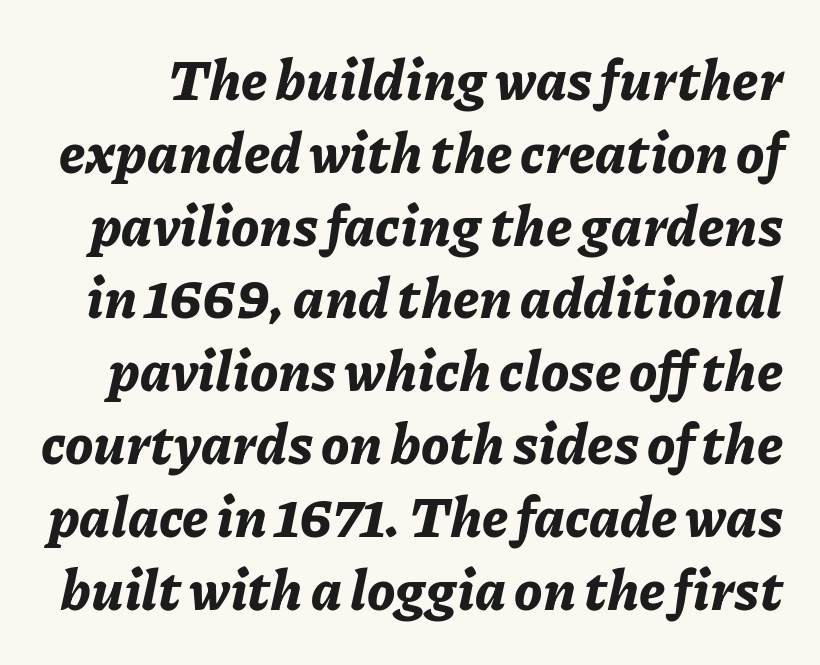
As a designer I'd log this as weight 700, bold. Notice how descenders clear the ascenders below comfortably — that's standard leading. Do the characters align in a grid? No, the font is proportional. The specimen omits any rule beneath the text block's lines. What stands out about the letter spacing? Nothing — it is the standard amount. Looking at the ascenders, they clearly lean.
